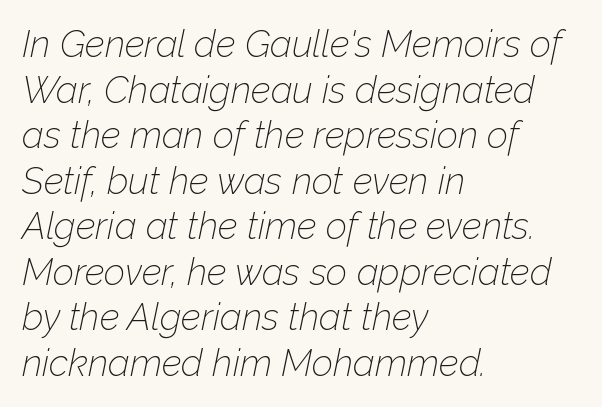
The image shows 37 px thin type, italic (leaning right); set left-aligned, line spacing 1.23x, normal letter spacing, not underlined; low stroke contrast and a medium x-height.
